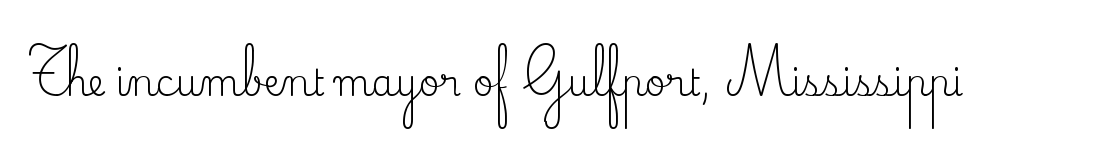
The image shows 36 px regular-weight serif type, upright; set normal letter spacing, not underlined; medium stroke contrast and a small x-height.
